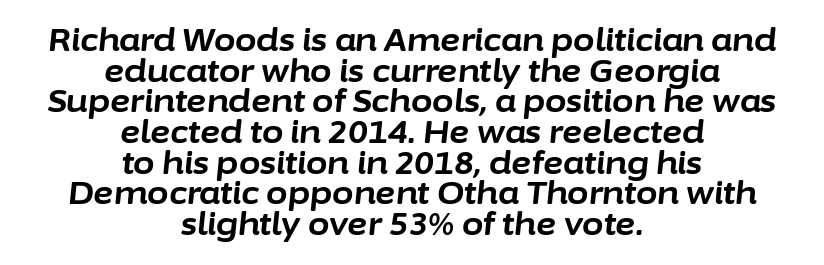
{"italic": "yes", "lean": "right", "slant_degrees": 6, "bold": "yes", "weight": "bold", "width": "normal", "stroke_contrast": "low", "x_height": "medium", "monospaced": "no", "underline": "no", "align": "center", "line_spacing": "tight", "line_spacing_ratio": 0.99, "letter_spacing": "normal", "letter_spacing_em": 0.0, "glyph_px": 31}
